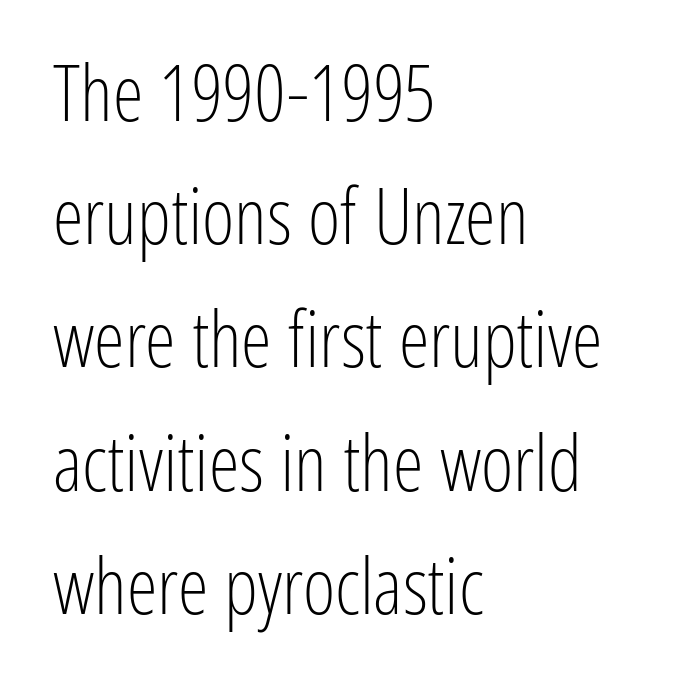
Does the leading feel generous? No, just average. Honestly, the letter spacing is just normal — you wouldn't notice it. The type family on display is of the sans-serif kind. You could not count columns in this text — the font is proportionally spaced. The characters are drawn with everyday or finer stroke widths. The paragraph shown leans on its left margin.
